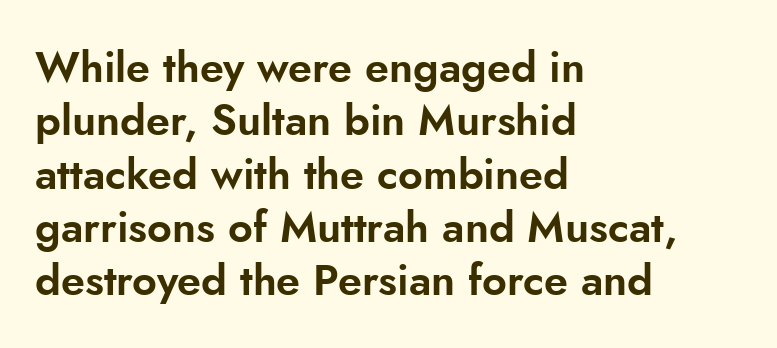
The image shows 43 px sans-serif type, upright; set left-aligned, line spacing 1.24x, normal letter spacing, not underlined; low stroke contrast and a small x-height.
